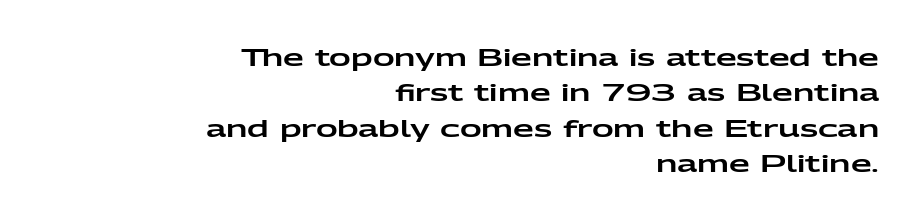
{"italic": "no", "underline": "no", "align": "right", "line_spacing": "normal", "line_spacing_ratio": 1.47, "letter_spacing": "normal", "letter_spacing_em": 0.0, "glyph_px": 24}
